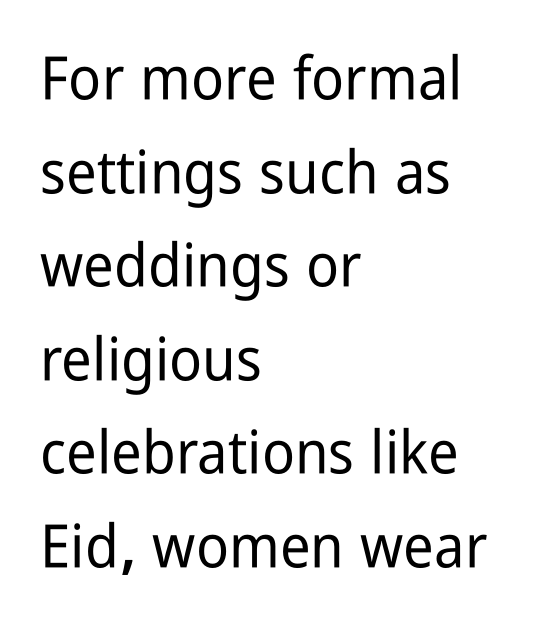
The image shows 60 px condensed sans-serif type, upright; set left-aligned, normal line spacing (1.56x), normal letter spacing, not underlined; low stroke contrast and a medium x-height.
